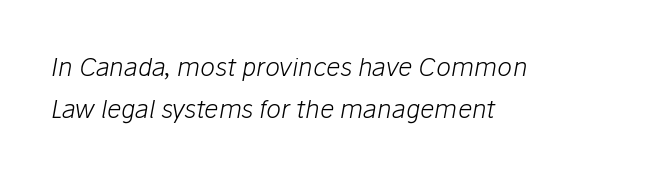
The image shows 25 px text type, italic (leaning right); set left-aligned, normal line spacing (1.7x), normal letter spacing, not underlined.
